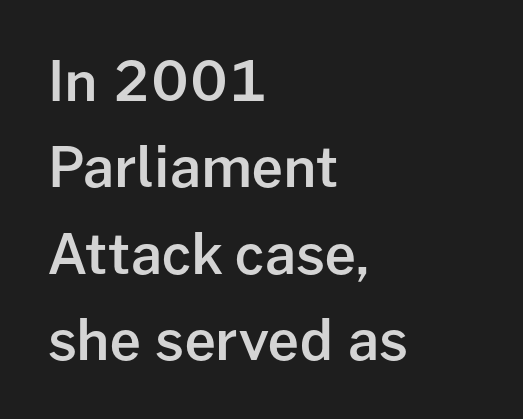
{"serif": "no", "italic": "no", "bold": "semi", "weight": "semibold", "width": "normal", "stroke_contrast": "low", "x_height": "medium", "monospaced": "no", "underline": "no", "align": "left", "line_spacing": "normal", "line_spacing_ratio": 1.57, "letter_spacing": "normal", "letter_spacing_em": 0.0, "glyph_px": 55}
